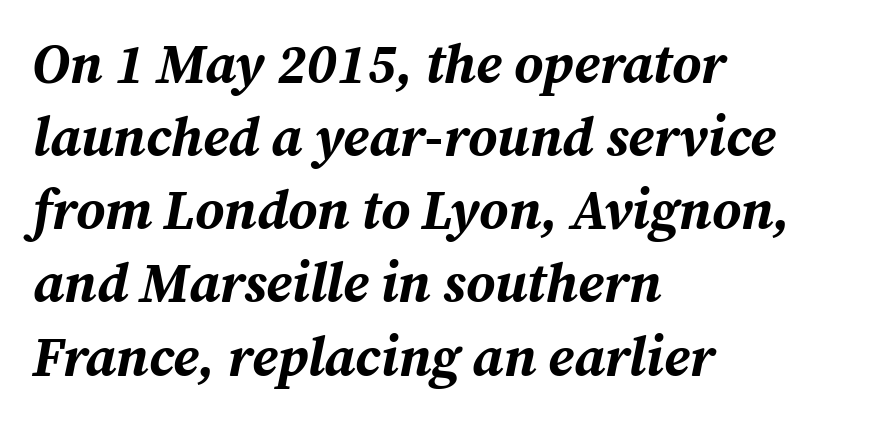
Q: Is the text bold? A: Yes.
Q: Is the text italic (slanted)? A: Yes, it leans right by about 12 degrees.
Q: Is the text underlined? A: No.
Q: How is the paragraph aligned? A: Left-aligned.
Q: Is the spacing between letters normal or unusually wide? A: Normal.
Q: Is the spacing between lines tight, normal or loose? A: Normal.
Q: Width (condensed, normal, or wide)? A: Normal.
Q: Stroke contrast? A: Medium.
Q: x-height? A: Medium.
Q: Monospaced? A: No.
